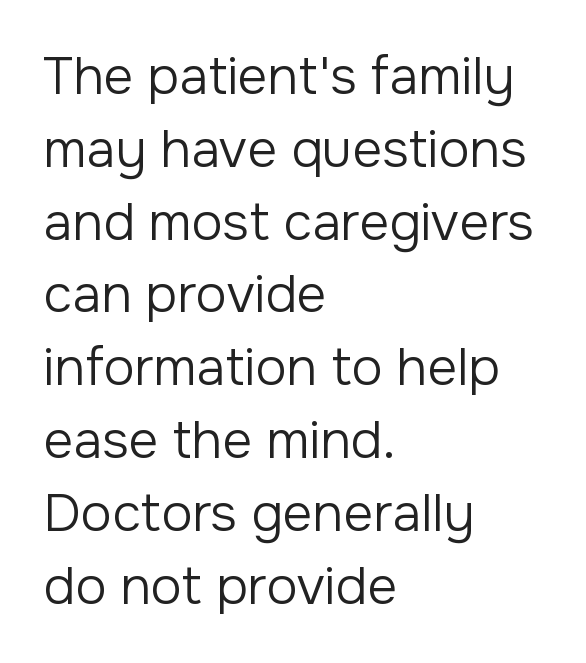
Q: Is the text bold? A: No.
Q: Is the text italic (slanted)? A: No, it is upright.
Q: Is the typeface a serif or a sans-serif typeface? A: Sans-serif.
Q: Is the text underlined? A: No.
Q: How is the paragraph aligned? A: Left-aligned.
Q: Is the spacing between letters normal or unusually wide? A: Normal.
Q: Is the spacing between lines tight, normal or loose? A: Normal.
Q: Width (condensed, normal, or wide)? A: Normal.
Q: Stroke contrast? A: Low.
Q: x-height? A: Medium.
Q: Monospaced? A: No.
